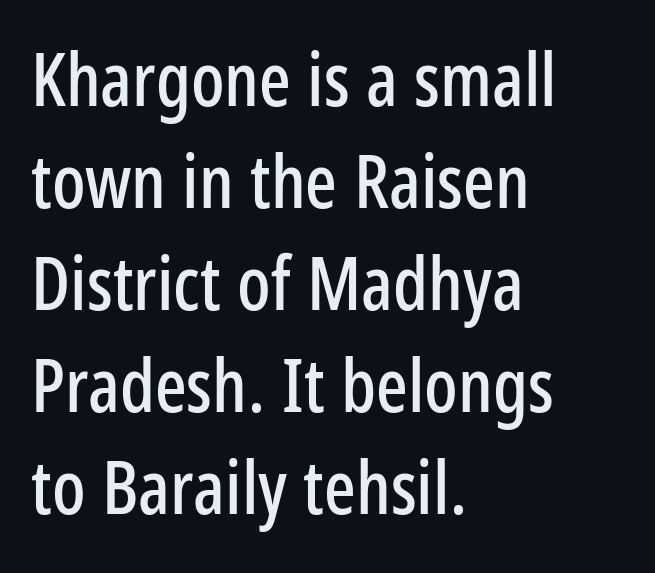
{"serif": "no", "italic": "no", "width": "condensed", "stroke_contrast": "low", "x_height": "medium", "monospaced": "no", "underline": "no", "align": "left", "line_spacing": "normal", "line_spacing_ratio": 1.38, "letter_spacing": "normal", "letter_spacing_em": 0.0, "glyph_px": 74}
